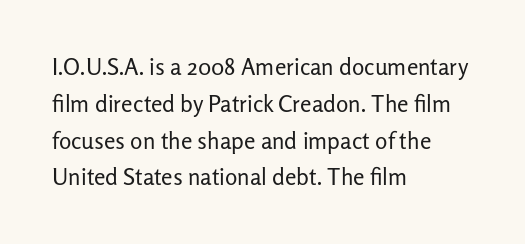
{"italic": "no", "bold": "no", "underline": "no", "align": "left", "line_spacing": "normal", "line_spacing_ratio": 1.6, "letter_spacing": "normal", "letter_spacing_em": 0.0, "glyph_px": 23}
